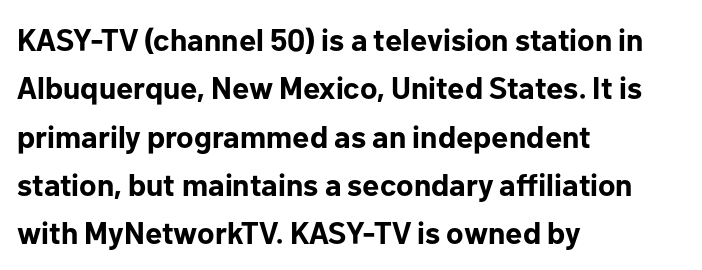
{"serif": "no", "italic": "no", "bold": "yes", "weight": "bold", "width": "normal", "stroke_contrast": "low", "x_height": "medium", "monospaced": "no", "underline": "no", "align": "left", "line_spacing": "normal", "line_spacing_ratio": 1.56, "letter_spacing": "normal", "letter_spacing_em": 0.0, "glyph_px": 31}
